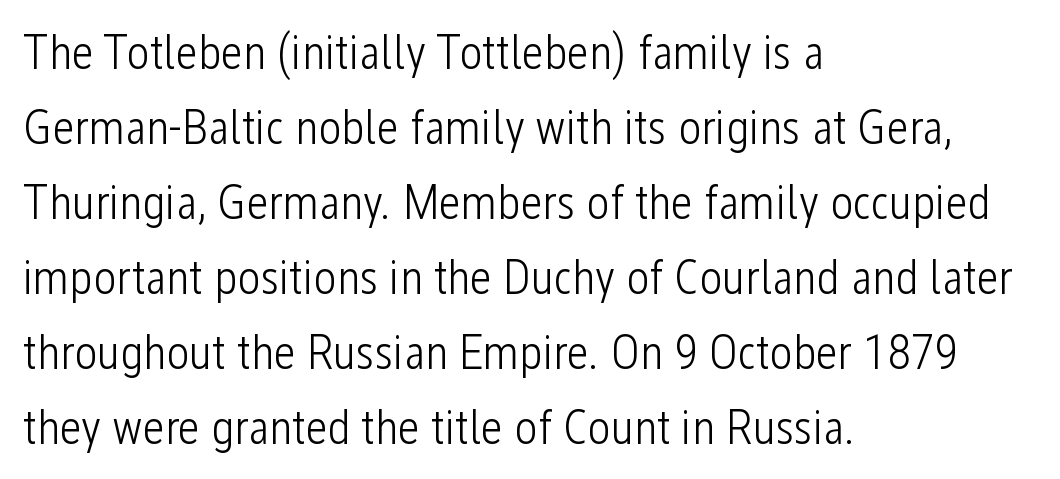
Every row of glyphs begins at an identical x-position on the left. Weight: not bold — regular or lighter. Classification — sans serif. The letters advance in unequal steps, a hallmark of proportional type. If you measured baseline to baseline, you'd find a middling distance. The zone under the glyphs is completely vacant.
